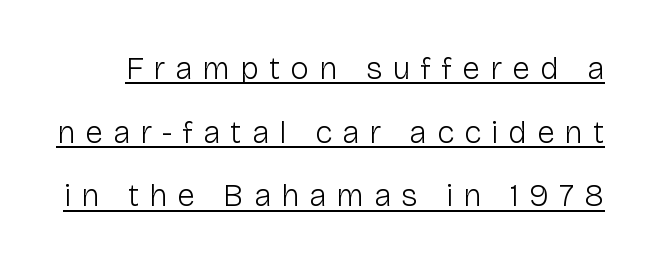
Q: Is the text bold? A: No.
Q: Is the text italic (slanted)? A: No, it is upright.
Q: Is the typeface a serif or a sans-serif typeface? A: Sans-serif.
Q: Is the text underlined? A: Yes.
Q: Is the spacing between letters normal or unusually wide? A: Unusually wide.
Q: Is the spacing between lines tight, normal or loose? A: Loose.
Q: Width (condensed, normal, or wide)? A: Normal.
Q: Stroke contrast? A: Low.
Q: x-height? A: Medium.
Q: Monospaced? A: No.
